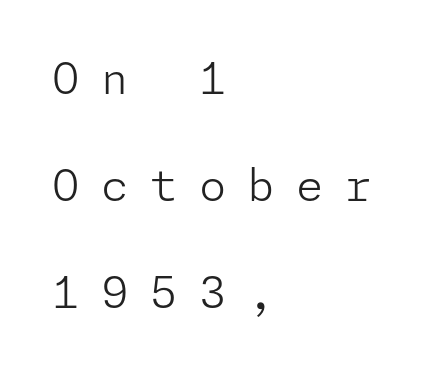
Nobody drew a line under any word here. Is the stroke heavy? The answer is a plain regular-or-lighter. Regarding serifs, this sample does without them. The designer dialed line spacing up above the default. Posture: upright roman. The ragged edge is on the right, which tells us the setting is flush left.
